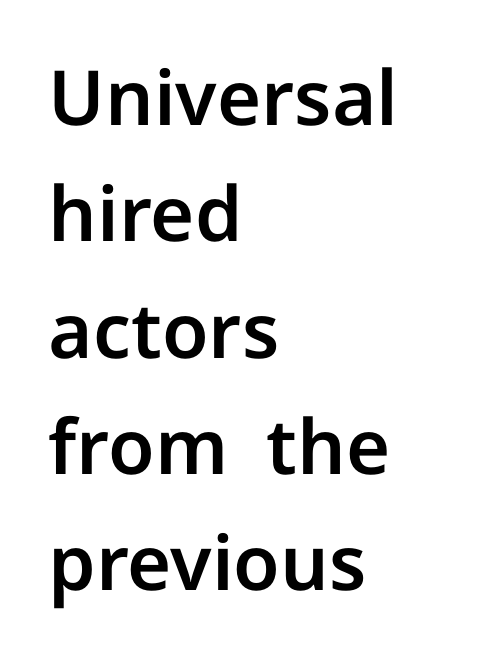
Has an underline been added? It has not. The rendering shows plain stroke endings on the letterforms — a sans-serif design. Vertical strokes here are truly vertical. The rendering uses natural spacing where letterforms have individual widths. There is no visible air inserted between adjacent glyphs. Each new line begins a customary step beneath the previous one.
